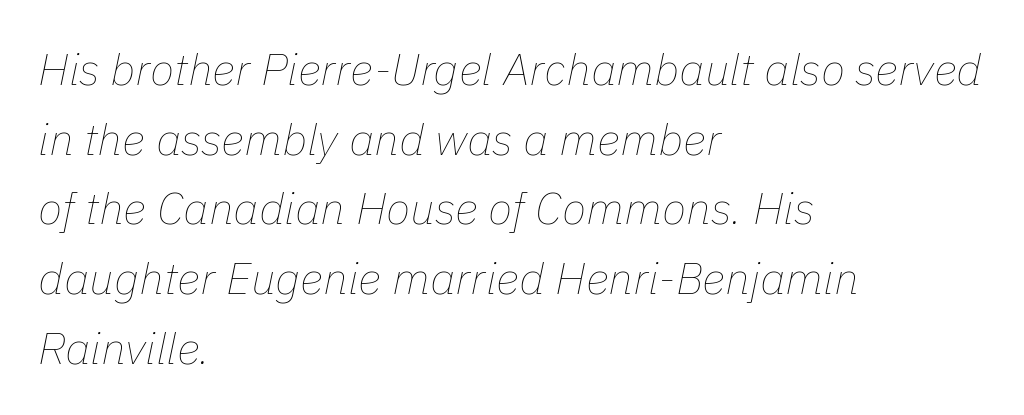
{"italic": "yes", "lean": "right", "slant_degrees": 11, "bold": "no", "weight": "thin", "width": "normal", "stroke_contrast": "low", "x_height": "medium", "monospaced": "no", "underline": "no", "align": "left", "line_spacing": "normal", "line_spacing_ratio": 1.55, "letter_spacing": "normal", "letter_spacing_em": 0.0, "glyph_px": 45}
